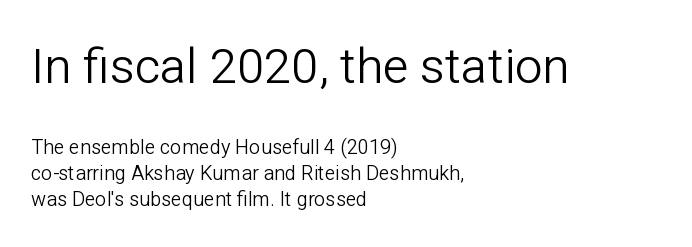
{"serif": "no", "italic": "no", "bold": "no", "weight": "light", "width": "normal", "stroke_contrast": "low", "x_height": "medium", "monospaced": "no", "underline": "no", "align": "left", "line_spacing": "normal", "line_spacing_ratio": 1.29, "letter_spacing": "normal", "letter_spacing_em": 0.0, "larger_block": "first", "size_ratio": 2.45, "glyph_px": 49}
